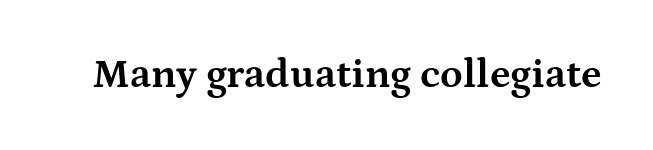
{"serif": "yes", "italic": "no", "bold": "yes", "weight": "bold", "width": "wide", "stroke_contrast": "medium", "x_height": "medium", "monospaced": "no", "underline": "no", "letter_spacing": "normal", "letter_spacing_em": 0.0, "glyph_px": 41}
